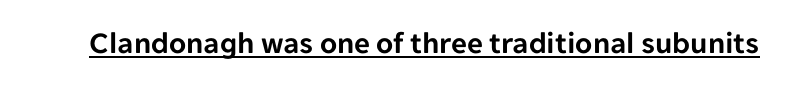
The image shows 31 px sans-serif type, upright; set normal letter spacing, underlined; low stroke contrast and a medium x-height.
